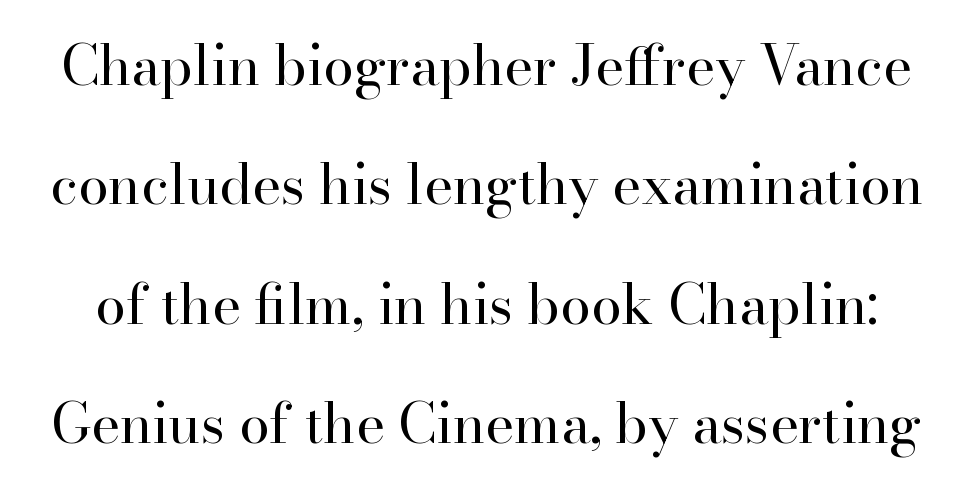
The image shows 55 px regular-weight serif type, upright; set loose line spacing (2.17x), normal letter spacing, not underlined; high stroke contrast and a small x-height.
